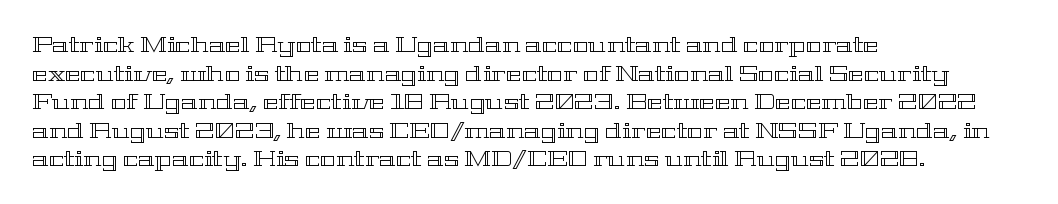
The rendering keeps characters at their native spacing. Does the lettering tilt? It doesn't — this is upright. Descender tails drop into unmarked territory. The lines sit at an ordinary, default distance from one another. One-word summary of the alignment: left.
